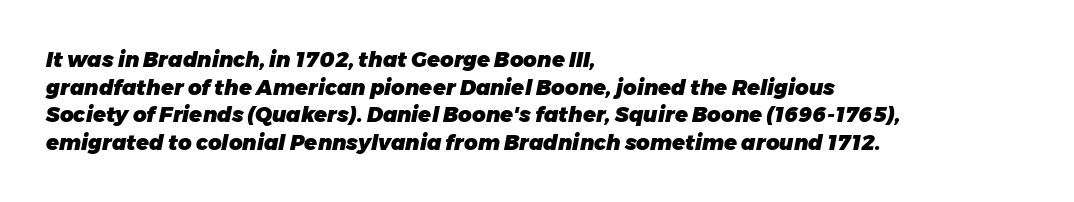
The image shows 21 px bold type, italic (leaning right); set left-aligned, normal line spacing (1.31x), normal letter spacing, not underlined.
